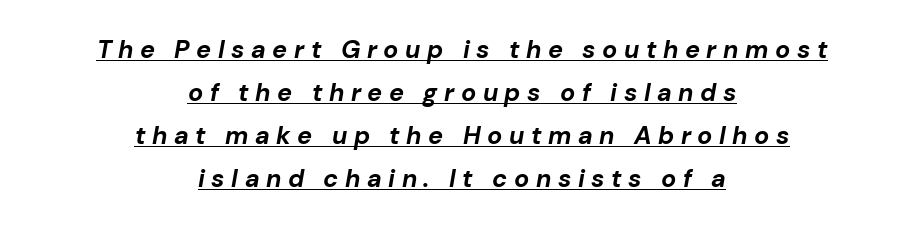
The image shows 25 px bold type, italic (leaning right); set centered, line spacing 1.72x, unusually wide letter spacing (+0.26 em), underlined.
